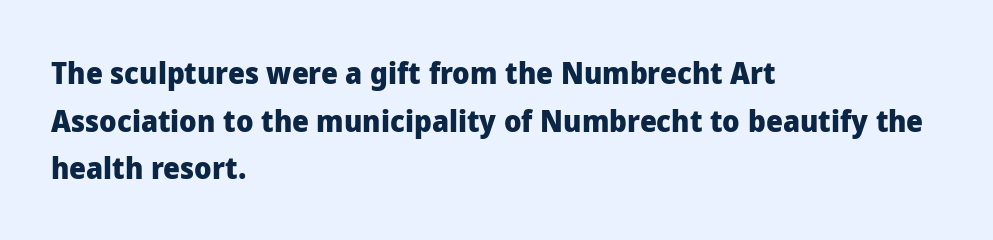
The image shows 30 px heavy sans-serif type, upright; set left-aligned, normal line spacing (1.59x), normal letter spacing, not underlined; low stroke contrast and a medium x-height.
